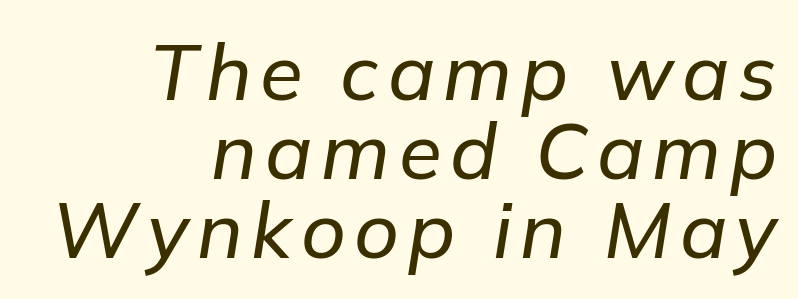
The foot of each line stays bare and open. The passage is arranged like a letterhead date or caption credit — flush right. Rendered with sloped, italic letterforms. The block of text is dense from top to bottom, with scant space between rows. The rendering uses natural spacing where letterforms have individual widths.
